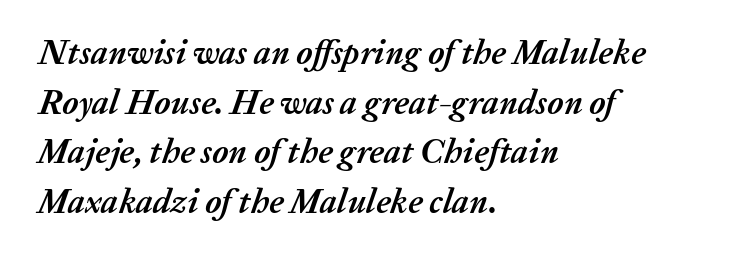
{"italic": "yes", "lean": "right", "slant_degrees": 20, "bold": "yes", "weight": "semibold", "width": "normal", "stroke_contrast": "medium", "x_height": "medium", "monospaced": "no", "underline": "no", "align": "left", "line_spacing": "normal", "line_spacing_ratio": 1.46, "letter_spacing": "normal", "letter_spacing_em": 0.0, "glyph_px": 34}
